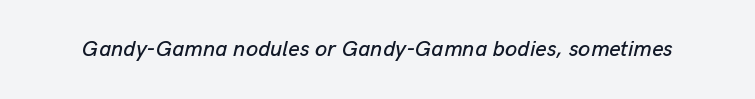
Q: Is the text italic (slanted)? A: Yes, it leans right by about 13 degrees.
Q: Is the text underlined? A: No.
Q: Is the spacing between letters normal or unusually wide? A: Normal.
